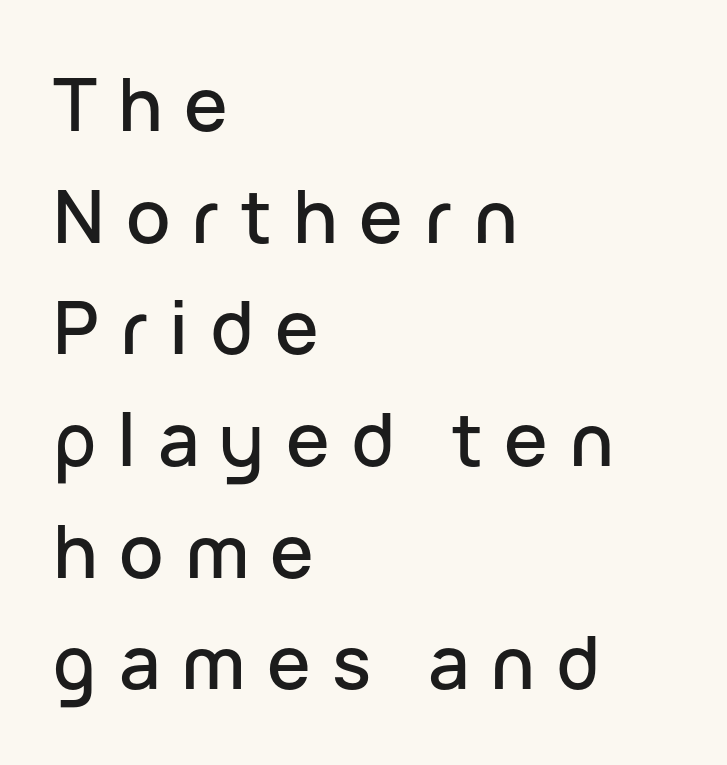
The image shows 73 px sans-serif type, upright; set left-aligned, normal line spacing (1.53x), unusually wide letter spacing (+0.29 em), not underlined; low stroke contrast and a medium x-height.
